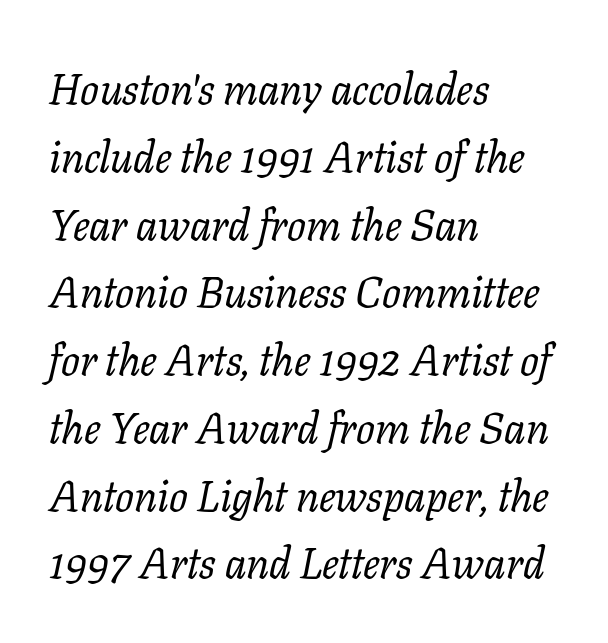
Q: Is the text bold? A: No.
Q: Is the text italic (slanted)? A: Yes, it leans right by about 11 degrees.
Q: Is the typeface a serif or a sans-serif typeface? A: Serif.
Q: Is the text underlined? A: No.
Q: How is the paragraph aligned? A: Left-aligned.
Q: Is the spacing between letters normal or unusually wide? A: Normal.
Q: Is the spacing between lines tight, normal or loose? A: Normal.
Q: Width (condensed, normal, or wide)? A: Normal.
Q: Stroke contrast? A: Low.
Q: x-height? A: Medium.
Q: Monospaced? A: No.
